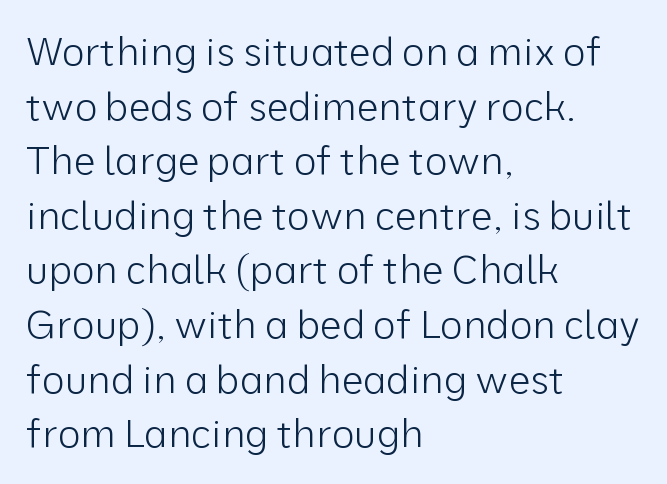
Q: Is the text bold? A: No.
Q: Is the text italic (slanted)? A: No, it is upright.
Q: Is the typeface a serif or a sans-serif typeface? A: Sans-serif.
Q: Is the text underlined? A: No.
Q: How is the paragraph aligned? A: Left-aligned.
Q: Is the spacing between letters normal or unusually wide? A: Normal.
Q: Is the spacing between lines tight, normal or loose? A: Normal.
Q: Width (condensed, normal, or wide)? A: Normal.
Q: Stroke contrast? A: Low.
Q: x-height? A: Medium.
Q: Monospaced? A: No.
